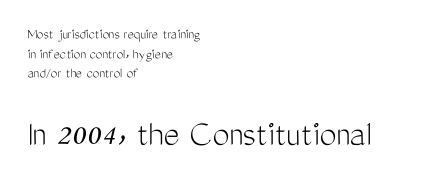
{"serif": "no", "italic": "no", "bold": "no", "weight": "light", "width": "condensed", "stroke_contrast": "medium", "x_height": "medium", "monospaced": "no", "underline": "no", "align": "left", "line_spacing": "normal", "line_spacing_ratio": 1.31, "letter_spacing": "normal", "letter_spacing_em": 0.0, "larger_block": "second", "size_ratio": 2.53, "glyph_px": 38}
